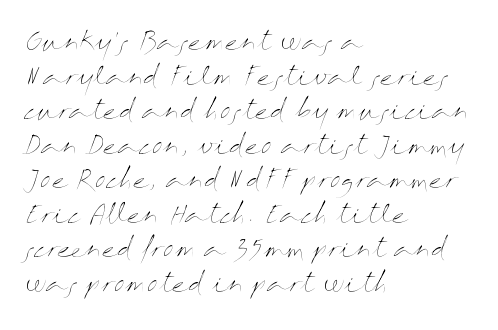
Regarding leading, the lines here are spaced in the standard way. The letters look calm and open, with moderate or lighter stems. Layout note: lines flush left. The rendering keeps characters at their native spacing. Underline: absent.
